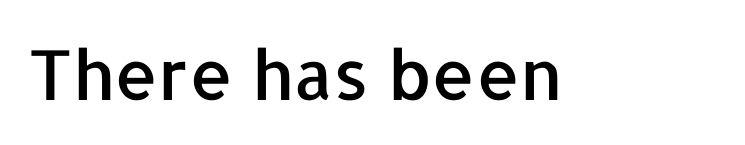
Q: Is the text italic (slanted)? A: No, it is upright.
Q: Is the typeface a serif or a sans-serif typeface? A: Sans-serif.
Q: Is the text underlined? A: No.
Q: Is the spacing between letters normal or unusually wide? A: Normal.
Q: Width (condensed, normal, or wide)? A: Normal.
Q: Stroke contrast? A: Low.
Q: x-height? A: Medium.
Q: Monospaced? A: No.
